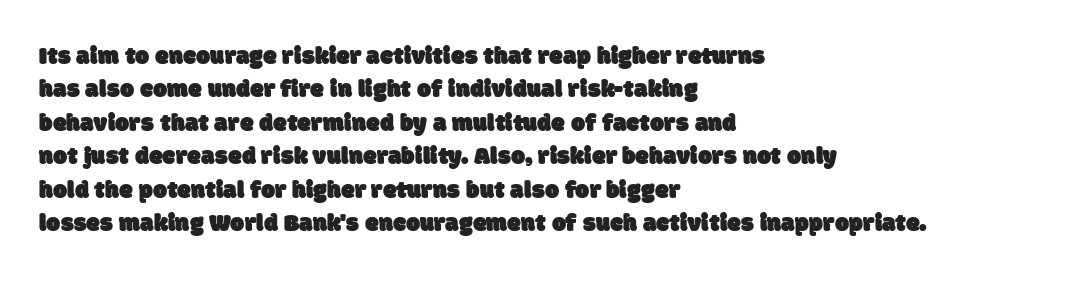
The image shows 25 px text type; set left-aligned, normal line spacing (1.34x), normal letter spacing, not underlined.
